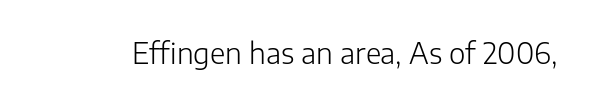
{"serif": "no", "italic": "no", "bold": "no", "weight": "light", "width": "normal", "stroke_contrast": "low", "x_height": "medium", "monospaced": "no", "underline": "no", "letter_spacing": "normal", "letter_spacing_em": 0.0, "glyph_px": 28}
